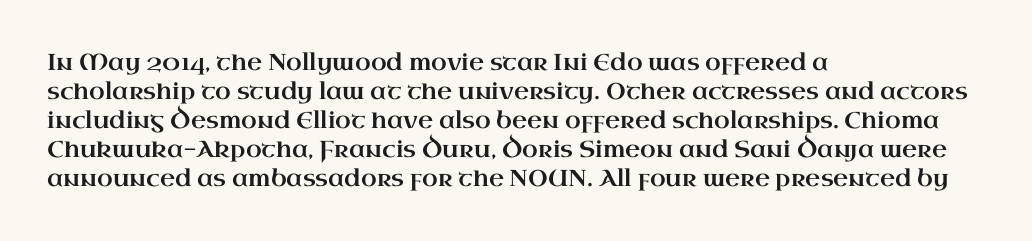
Q: Is the text italic (slanted)? A: No, it is upright.
Q: Is the text underlined? A: No.
Q: How is the paragraph aligned? A: Left-aligned.
Q: Is the spacing between letters normal or unusually wide? A: Normal.
Q: Is the spacing between lines tight, normal or loose? A: Normal.
